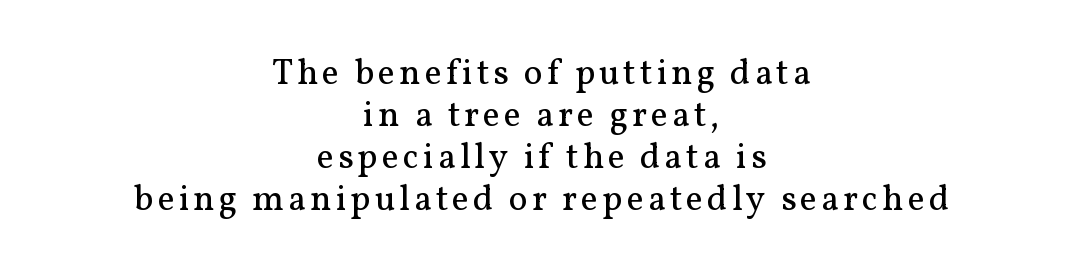
Q: Is the text bold? A: No.
Q: Is the text italic (slanted)? A: No, it is upright.
Q: Is the typeface a serif or a sans-serif typeface? A: Serif.
Q: Is the text underlined? A: No.
Q: How is the paragraph aligned? A: Centered.
Q: Width (condensed, normal, or wide)? A: Normal.
Q: Stroke contrast? A: Medium.
Q: x-height? A: Medium.
Q: Monospaced? A: No.
